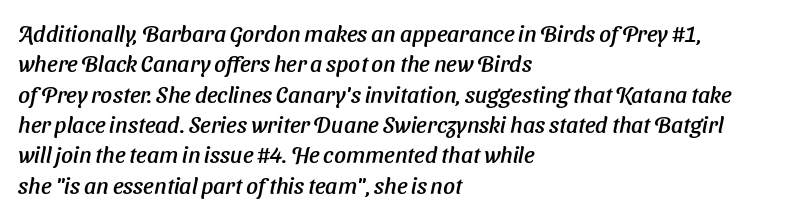
{"underline": "no", "align": "left", "line_spacing": "normal", "line_spacing_ratio": 1.32, "letter_spacing": "normal", "letter_spacing_em": 0.0, "glyph_px": 23}
